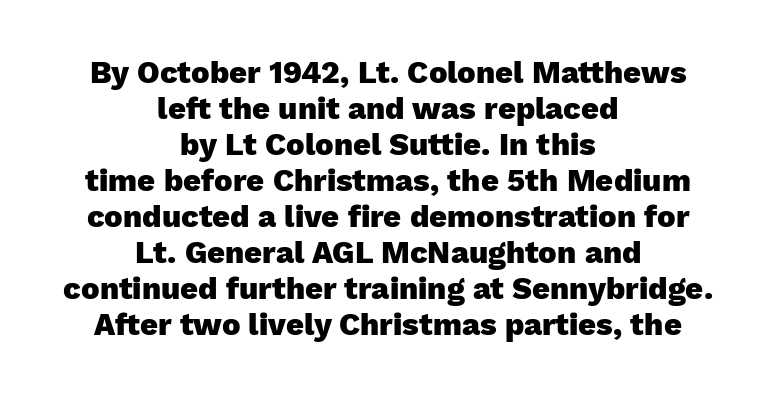
The sample has been set heavy, in full bold. You could not count columns in this text — the font is proportionally spaced. Reading down the block, each line starts at a different indent, mirrored at its end. The lettering holds an erect, upright posture throughout. You can tell from the bare stems that sans-serif type was used.
